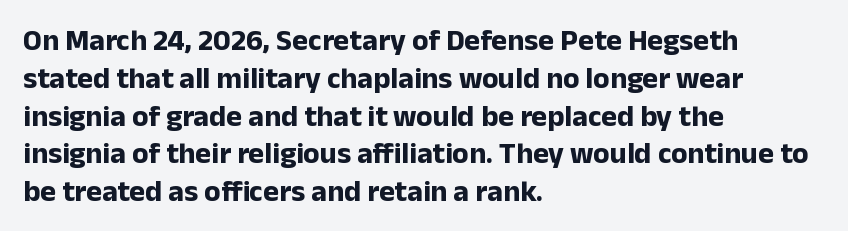
The rendering uses natural spacing where letterforms have individual widths. The glyphs have the mass of a bold cut. The letters stand upright; this is a roman face. Line spacing here is normal.
